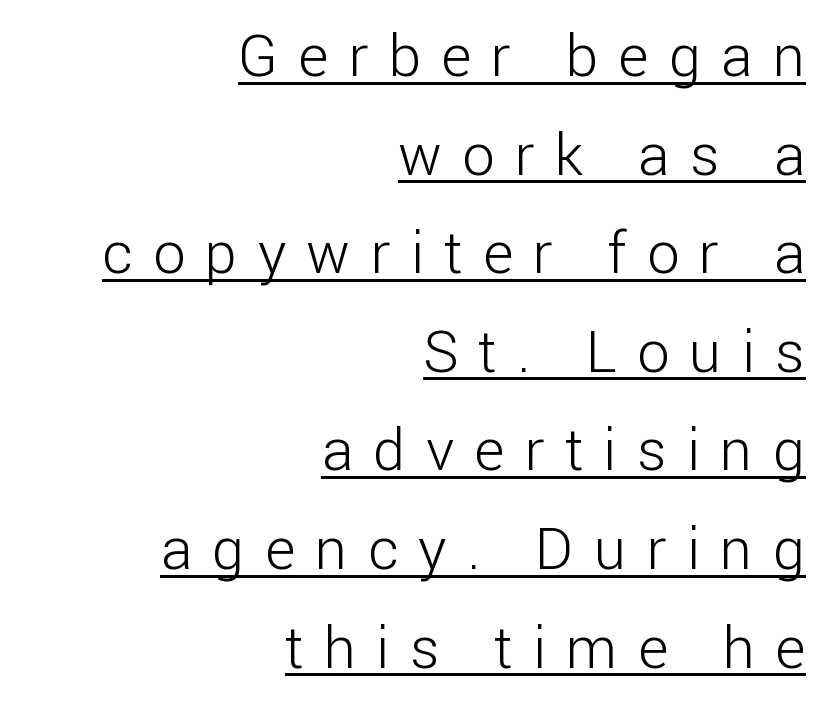
The letters advance in unequal steps, a hallmark of proportional type. Posture: upright roman. Letters have the restrained weight of plain body copy at most. These characters rest on top of a visible drawn line. Where is the straight margin? On the right.
